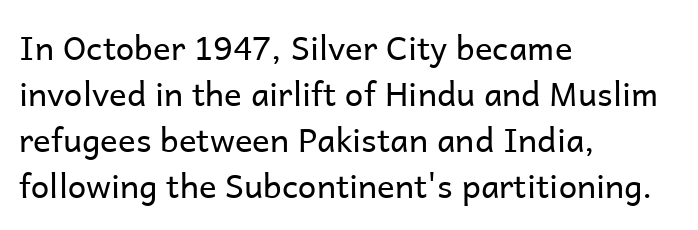
The passage shown is not bold in any degree. The gap between lines stays unmarked. These lines are composed in type without serifs. This sample has the flowing, uneven cadence of proportional lettering.
